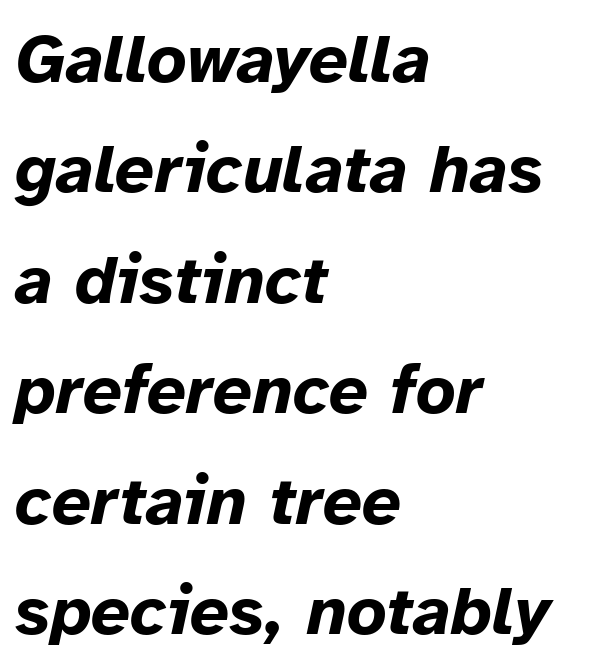
Students, this is bold: see how much ink each stroke carries. The face used here is rendered with its standard letterfit. Here the designer chose a conventional face with non-uniform glyph widths. The rows are spaced the way most documents space them. The lines in this sample share a left origin and differ only in where they stop. Anything drawn beneath the words? Only blank space.
